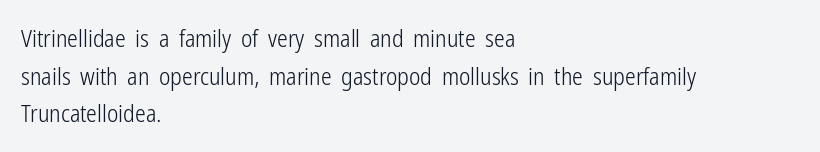
{"italic": "no", "bold": "no", "underline": "no", "align": "left", "line_spacing": "normal", "line_spacing_ratio": 1.57, "letter_spacing": "normal", "letter_spacing_em": 0.0, "glyph_px": 24}
